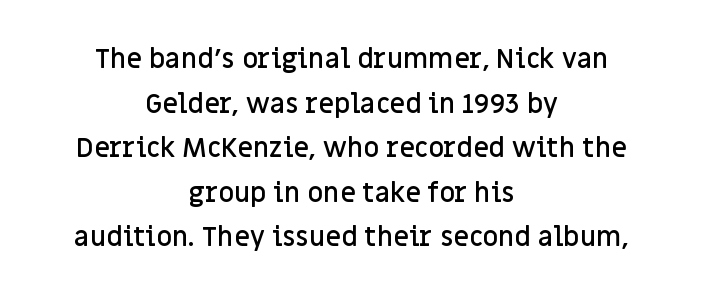
In terms of posture, this sample is upright. Plain, unruled lines of type. Default kerning and tracking; the words read as compact shapes. Each glyph is drawn with semibold strokes, heavier than normal yet not fully bold. These lines are centered, leaving both edges ragged.
